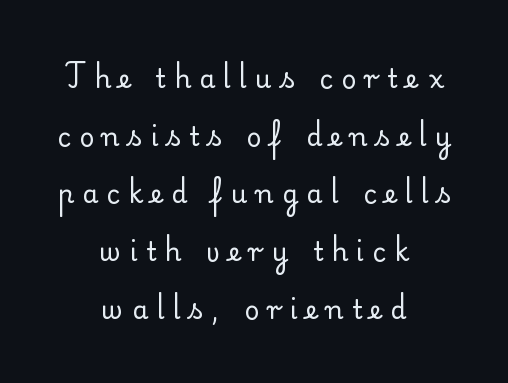
Does the copy run flush right? No — it is centered line by line. A typesetter would call this leading open, well beyond the default. Style check: upright. A bare baseline throughout the passage.
